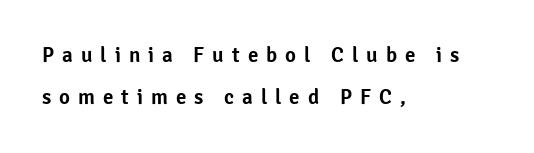
{"italic": "no", "underline": "no", "align": "left", "line_spacing": "loose", "line_spacing_ratio": 2.0, "letter_spacing": "wide", "letter_spacing_em": 0.38, "glyph_px": 21}
